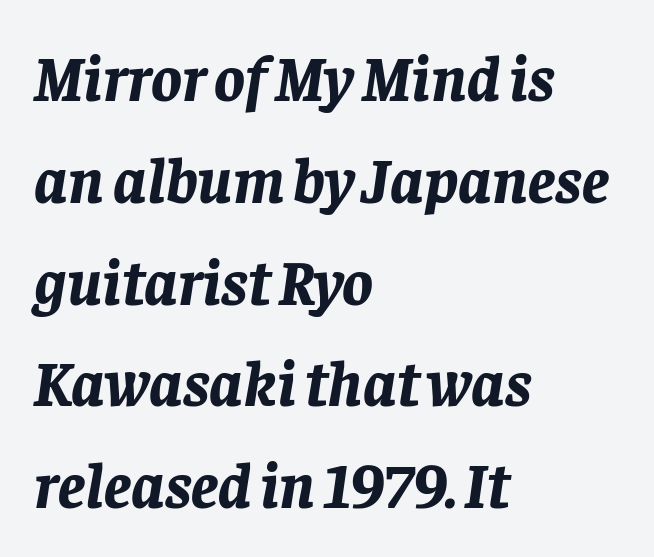
The font's italic variant was chosen for this text. Horizontal alignment here is leftward, the default for most running prose. Honestly, the row spacing looks completely unremarkable. Nothing unusual about the tracking: characters are spaced as the font intends.
